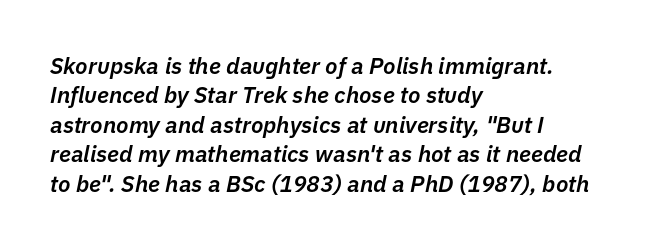
The image shows 23 px text type, italic (leaning right); set left-aligned, normal line spacing (1.28x), normal letter spacing, not underlined.
